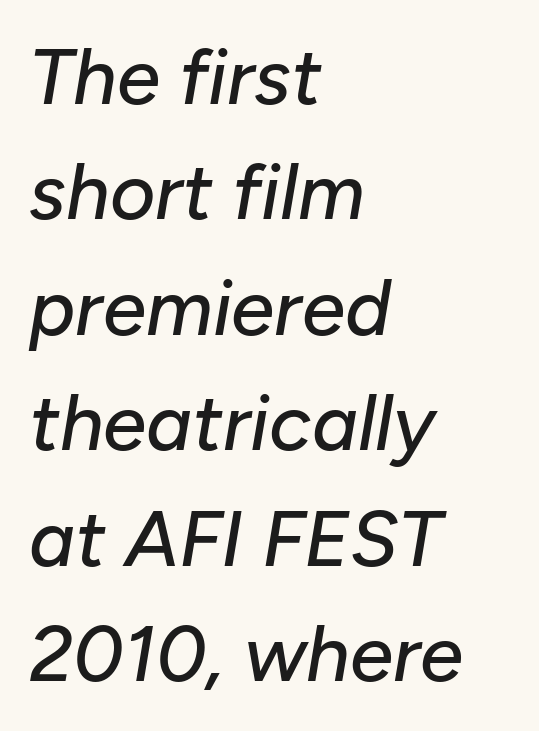
The image shows 78 px text type, italic (leaning right); set left-aligned, normal line spacing (1.48x), normal letter spacing, not underlined; low stroke contrast and a medium x-height.
